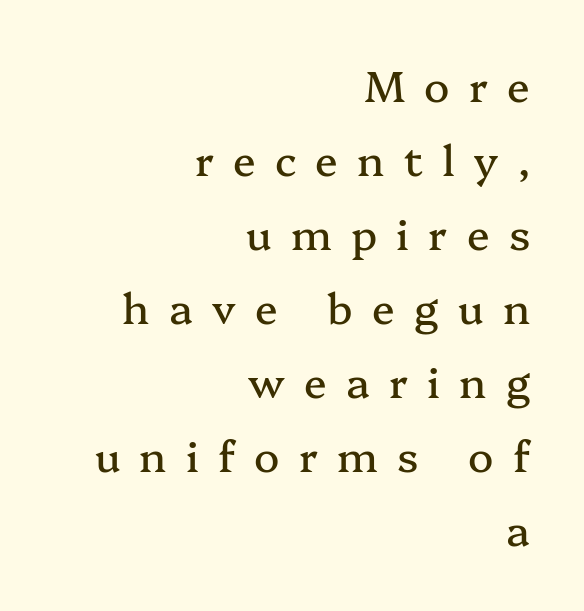
The image shows 42 px serif type, upright; set right-aligned, line spacing 1.76x, unusually wide letter spacing (+0.46 em), not underlined; medium stroke contrast and a medium x-height.
